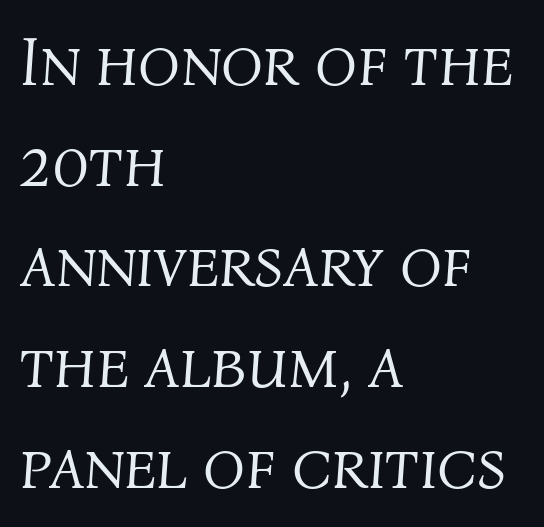
{"italic": "yes", "lean": "right", "slant_degrees": 4, "bold": "no", "weight": "light", "width": "normal", "stroke_contrast": "medium", "x_height": "medium", "monospaced": "no", "underline": "no", "align": "left", "line_spacing": "normal", "line_spacing_ratio": 1.46, "letter_spacing": "normal", "letter_spacing_em": 0.0, "glyph_px": 69}
